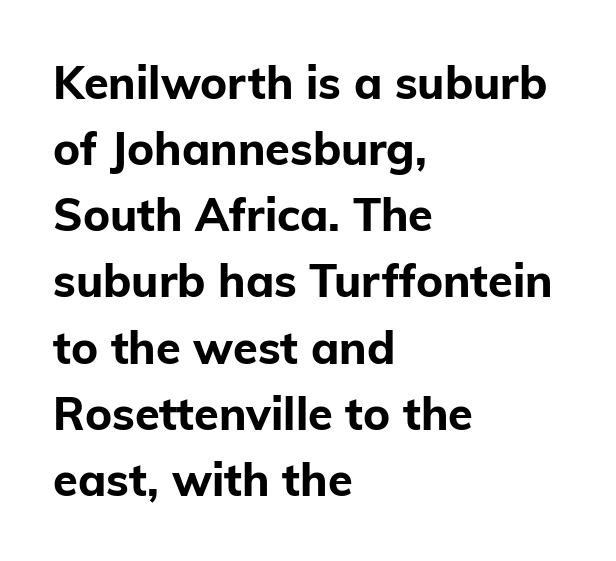
Q: Is the text bold? A: Yes.
Q: Is the text italic (slanted)? A: No, it is upright.
Q: Is the typeface a serif or a sans-serif typeface? A: Sans-serif.
Q: Is the text underlined? A: No.
Q: How is the paragraph aligned? A: Left-aligned.
Q: Is the spacing between letters normal or unusually wide? A: Normal.
Q: Is the spacing between lines tight, normal or loose? A: Normal.
Q: Width (condensed, normal, or wide)? A: Normal.
Q: Stroke contrast? A: Low.
Q: x-height? A: Medium.
Q: Monospaced? A: No.
